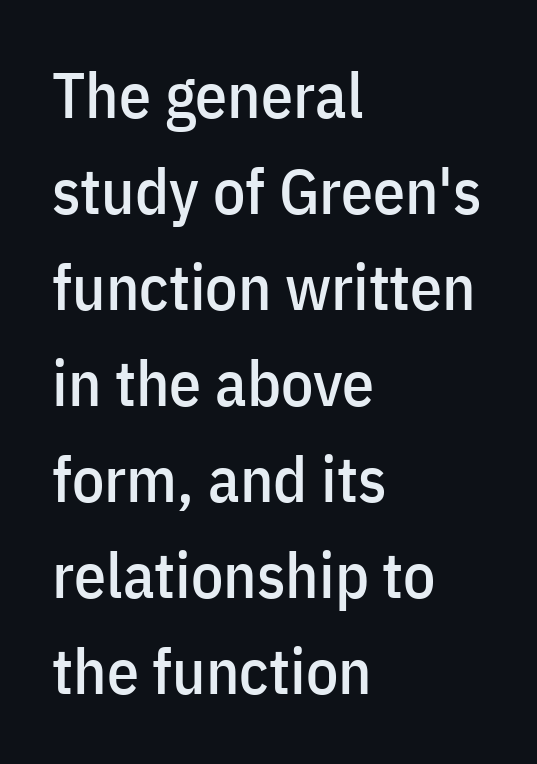
The image shows 64 px condensed sans-serif type, upright; set left-aligned, normal line spacing (1.5x), normal letter spacing, not underlined; low stroke contrast and a medium x-height.
